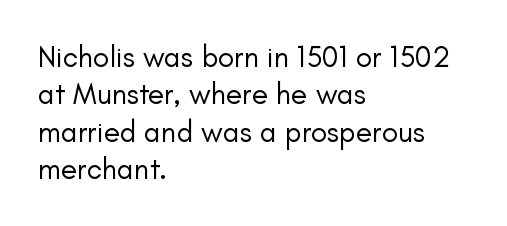
Nothing unusual about the tracking: characters are spaced as the font intends. A light-to-regular cut is what we see here. A normal amount of white space separates one row of letters from the next. Note the varied advance widths — an 'i' is clearly narrower than an 'm'. The passage shown is not underscored anywhere. Horizontal alignment here is leftward, the default for most running prose.
